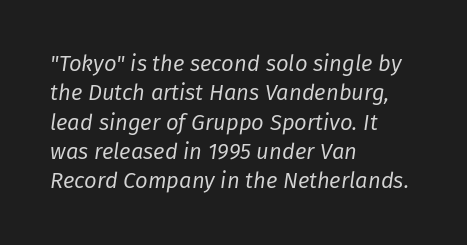
The image shows 22 px text type, italic (leaning right); set left-aligned, normal line spacing (1.33x), normal letter spacing, not underlined.
